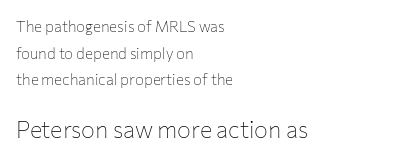
{"italic": "no", "bold": "no", "underline": "no", "align": "left", "line_spacing_ratio": 1.77, "letter_spacing": "normal", "letter_spacing_em": 0.0, "larger_block": "second", "size_ratio": 1.53, "glyph_px": 23}
